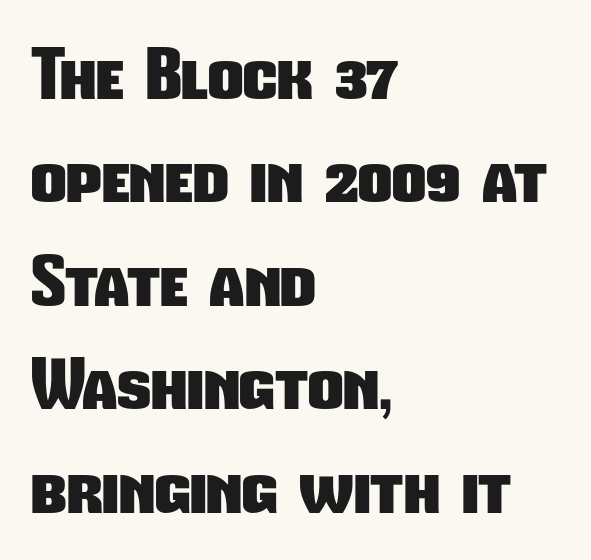
The image shows 69 px heavy, condensed sans-serif type; set left-aligned, normal line spacing (1.5x), normal letter spacing, not underlined; low stroke contrast and a medium x-height.
